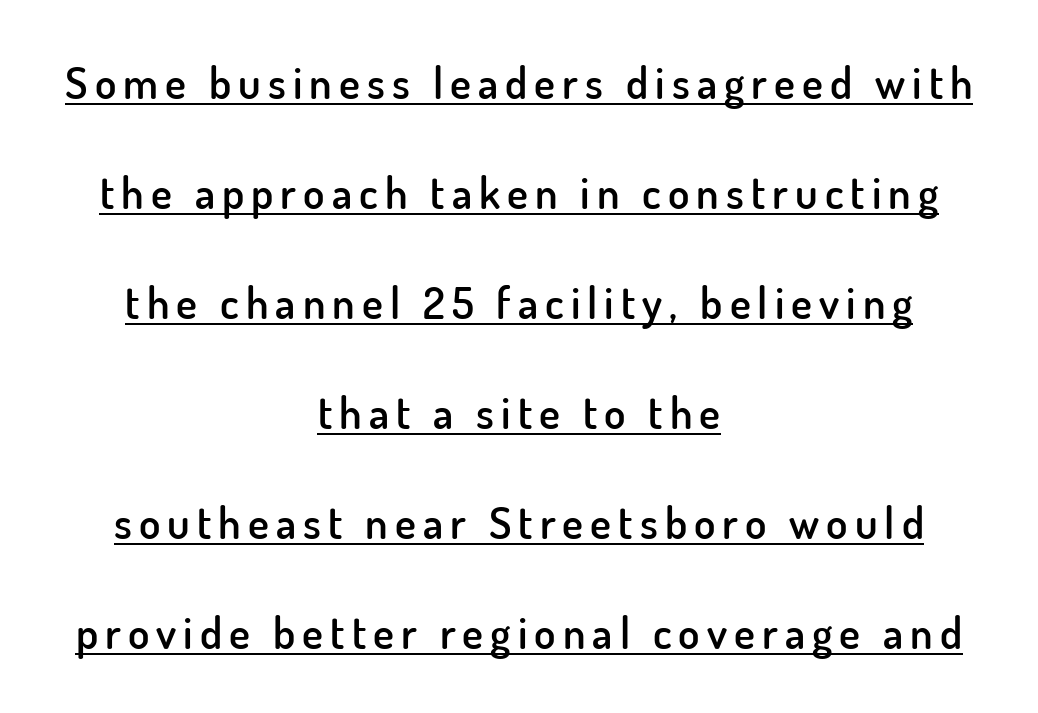
{"serif": "no", "italic": "no", "bold": "semi", "weight": "semibold", "width": "normal", "stroke_contrast": "low", "x_height": "small", "monospaced": "no", "underline": "yes", "align": "center", "line_spacing": "loose", "line_spacing_ratio": 2.5, "glyph_px": 44}
